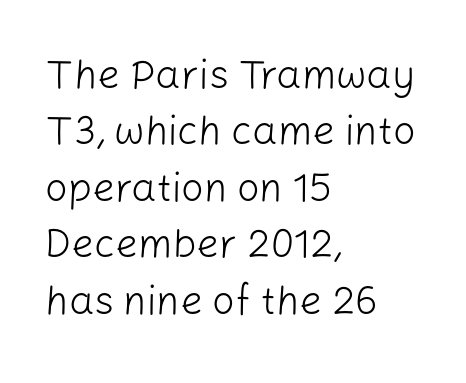
Baseline-to-baseline distance is the conventional proportion of letter height. Inter-character spacing is left at the font's built-in metrics. The letters look calm and open, with moderate or lighter stems. Spacing verdict: proportional, widths tailored to each character. Typographically, this falls in the sans-serif category. Where is the straight margin? On the left.
